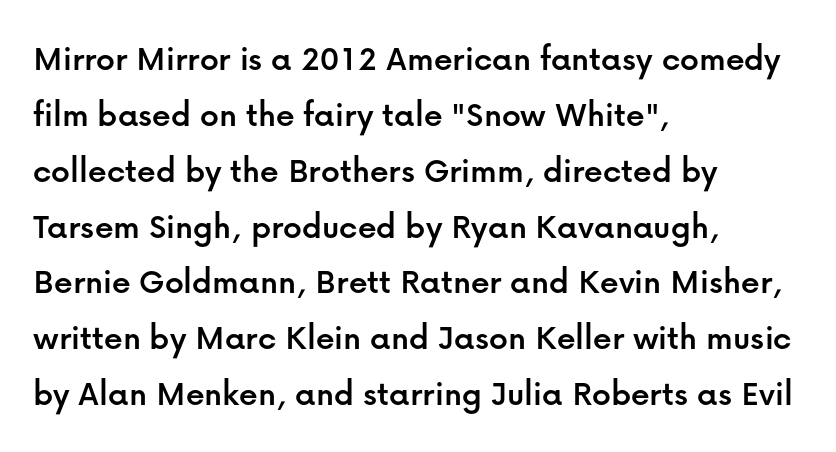
{"serif": "no", "italic": "no", "width": "normal", "stroke_contrast": "low", "x_height": "medium", "monospaced": "no", "underline": "no", "align": "left", "line_spacing": "normal", "line_spacing_ratio": 1.51, "letter_spacing": "normal", "letter_spacing_em": 0.0, "glyph_px": 37}
